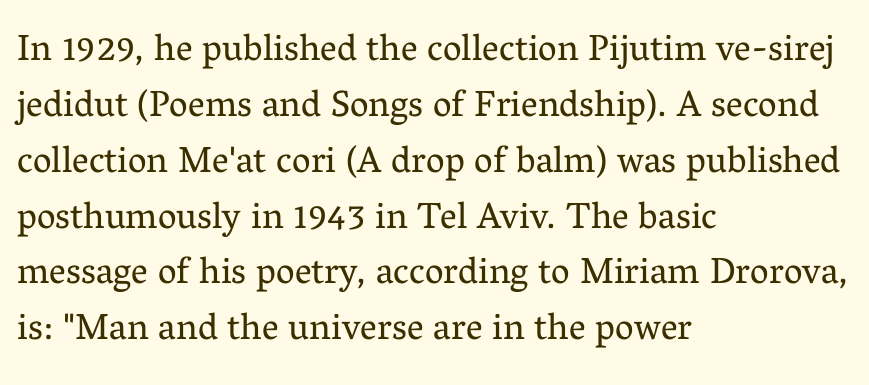
The image shows 37 px regular-weight serif type, upright; set left-aligned, normal line spacing (1.51x), normal letter spacing, not underlined; medium stroke contrast and a medium x-height.
